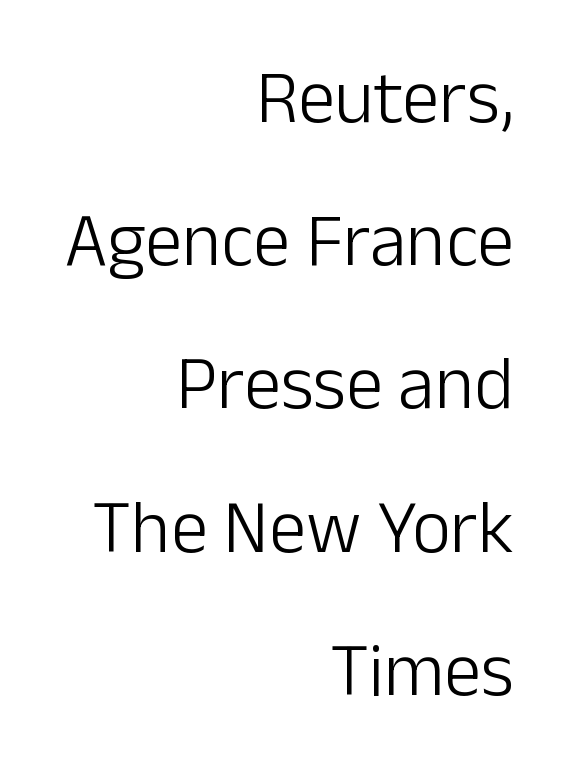
{"serif": "no", "italic": "no", "bold": "no", "weight": "light", "width": "normal", "stroke_contrast": "low", "x_height": "medium", "monospaced": "no", "underline": "no", "align": "right", "line_spacing": "loose", "line_spacing_ratio": 1.91, "letter_spacing": "normal", "letter_spacing_em": 0.0, "glyph_px": 75}
